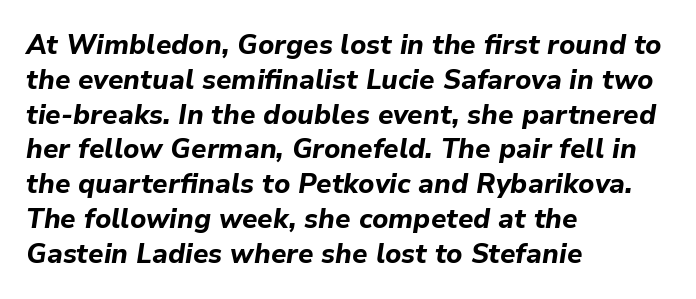
Rule under the text: the space is simply empty. The designer left line spacing at the default. Plenty of ink on the page — the face is bold. There's an unmistakable incline to the writing here. The compositor pushed each line to the left boundary.
